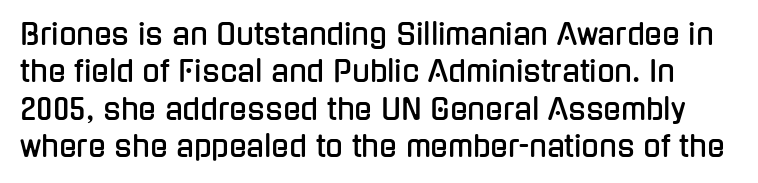
The image shows 29 px condensed sans-serif type, upright; set normal line spacing (1.29x), normal letter spacing, not underlined; low stroke contrast and a medium x-height.
